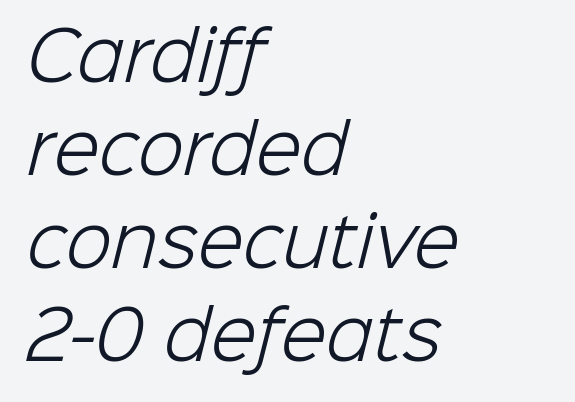
Nobody drew a line under any word here. Every row of glyphs begins at an identical x-position on the left. This sample keeps an unexceptional amount of space between lines. This rendering leaves character spacing at its baseline value.
